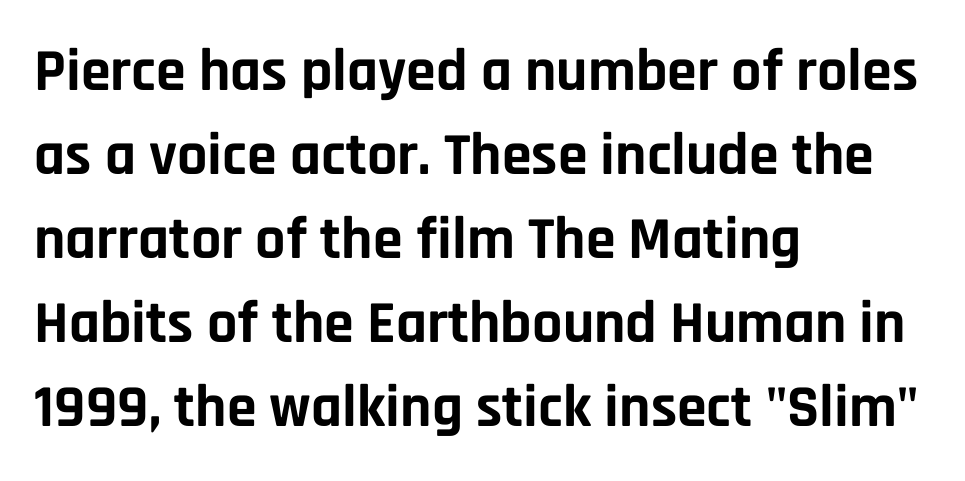
The face used here is a sans, in the tradition of grotesques and geometrics. The glyphs are unaccompanied by any horizontal stroke below them. Notice how the stems are strictly vertical — no italics here. The letters advance in unequal steps, a hallmark of proportional type. Regular leading.
